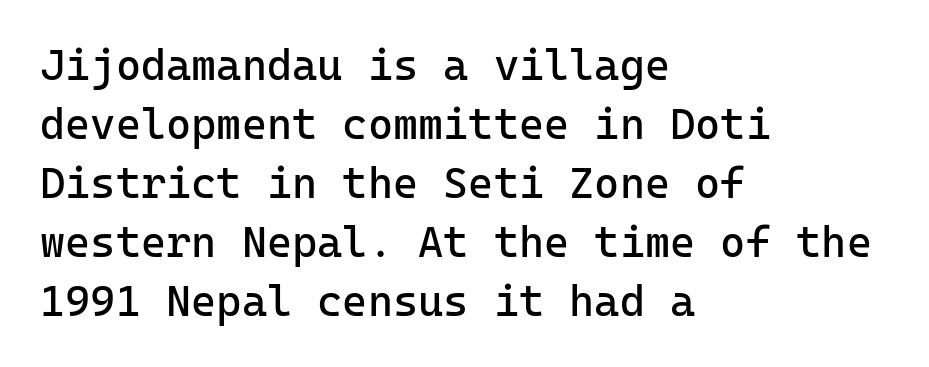
Style check: upright. Ink coverage per letter is moderate at most. A bare baseline throughout the passage. Font category for this specimen: sans-serif. Here the designer chose a console-style face with uniform glyph widths. Leading matches the norm, producing a regular column.
